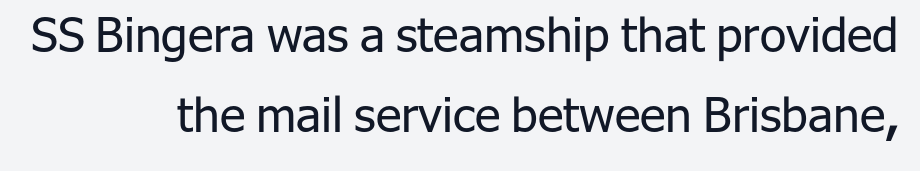
Q: Is the text bold? A: No.
Q: Is the text italic (slanted)? A: No, it is upright.
Q: Is the typeface a serif or a sans-serif typeface? A: Sans-serif.
Q: Is the text underlined? A: No.
Q: How is the paragraph aligned? A: Right-aligned.
Q: Is the spacing between letters normal or unusually wide? A: Normal.
Q: Is the spacing between lines tight, normal or loose? A: Normal.
Q: Width (condensed, normal, or wide)? A: Normal.
Q: Stroke contrast? A: Low.
Q: x-height? A: Medium.
Q: Monospaced? A: No.
